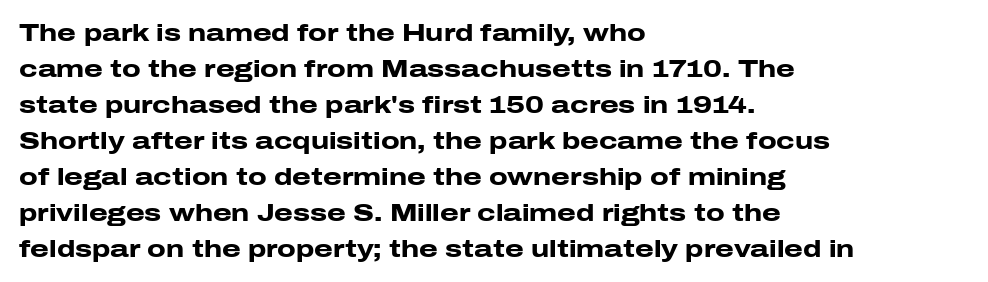
The image shows 24 px bold type, upright; set left-aligned, normal line spacing (1.5x), normal letter spacing, not underlined.
